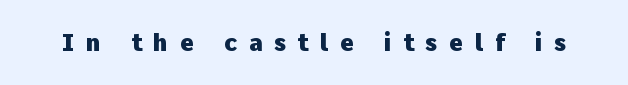
Q: Is the text bold? A: Yes.
Q: Is the text italic (slanted)? A: No, it is upright.
Q: Is the text underlined? A: No.
Q: Is the spacing between letters normal or unusually wide? A: Unusually wide.
